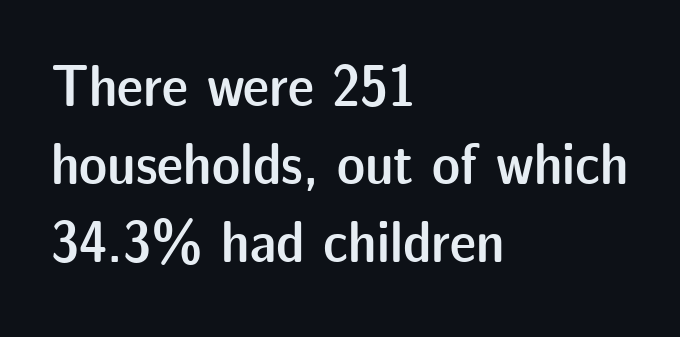
The image shows 59 px semibold sans-serif type, upright; set left-aligned, normal line spacing (1.32x), normal letter spacing, not underlined; low stroke contrast and a medium x-height.
